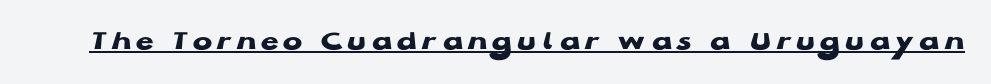
Q: Is the text bold? A: Yes.
Q: Is the text italic (slanted)? A: No, it is upright.
Q: Is the typeface a serif or a sans-serif typeface? A: Sans-serif.
Q: Is the text underlined? A: Yes.
Q: Width (condensed, normal, or wide)? A: Wide.
Q: Stroke contrast? A: Low.
Q: x-height? A: Medium.
Q: Monospaced? A: No.
